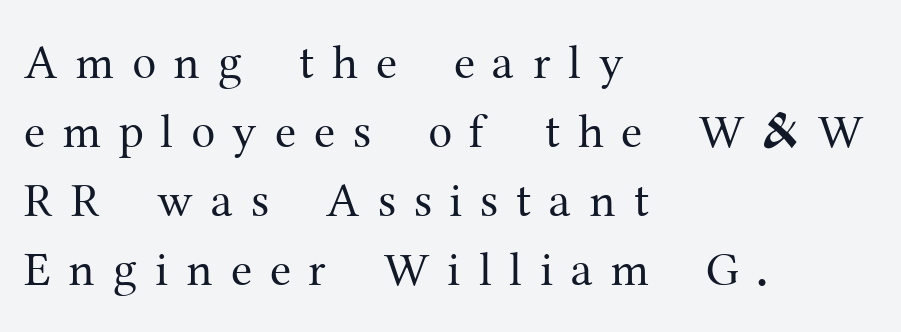
You can tell it's not italic because the verticals are truly vertical. Each letter keeps its own natural width here, so spacing adapts to shape. The font is comparable to plain body text, perhaps lighter. Tracking value appears strongly positive — letters spread wide.
